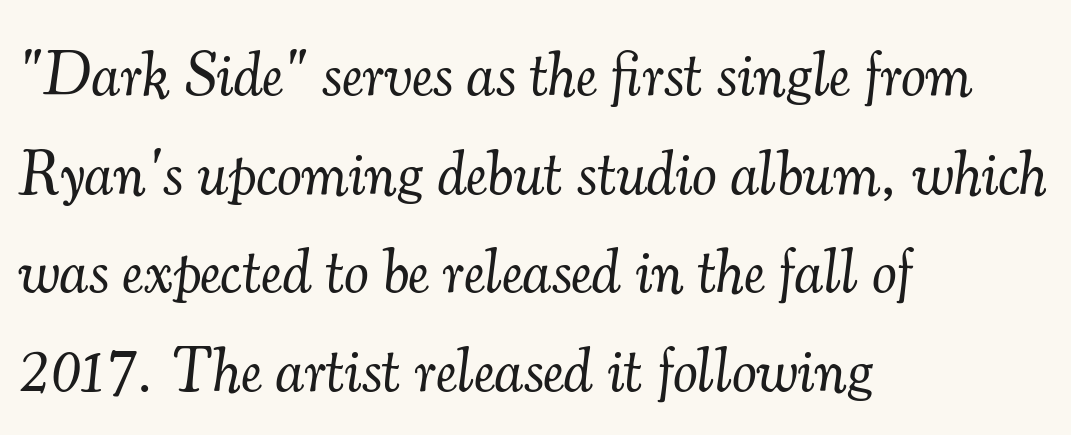
The image shows 62 px light serif type, italic (leaning right); set left-aligned, normal line spacing (1.59x), normal letter spacing, not underlined; medium stroke contrast and a small x-height.
